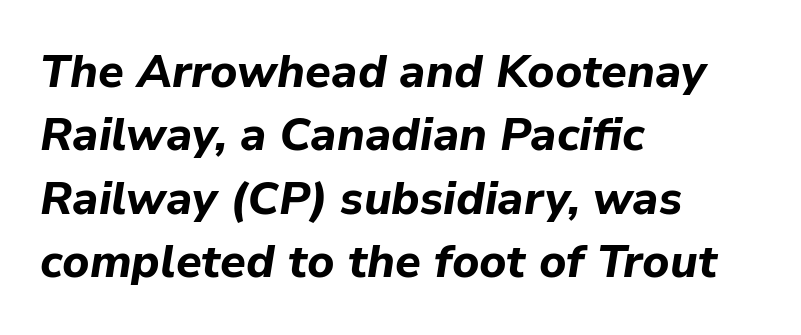
A student would call this left alignment; a typographer would say flush left, rag right. Here the designer chose a conventional face with non-uniform glyph widths. Letters rest on an invisible, unmarked baseline. The lines sit at an ordinary, default distance from one another. The specimen reads as italic at a glance.
